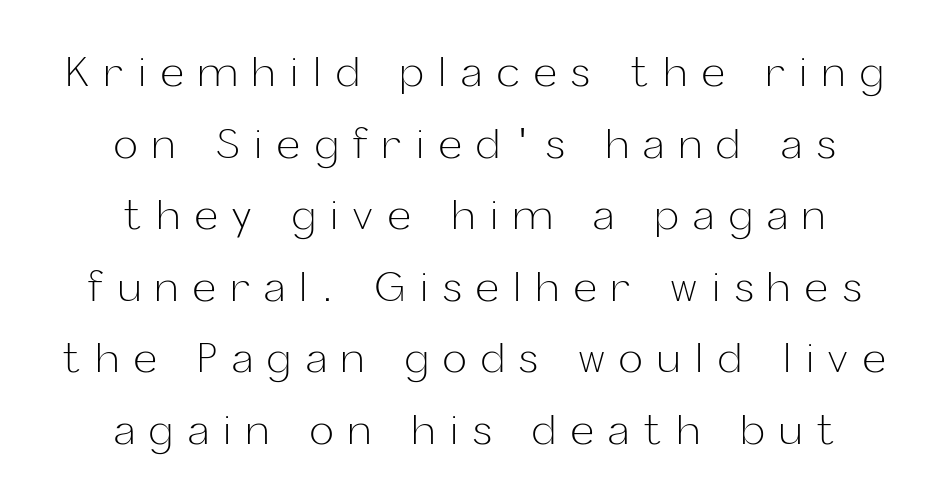
{"serif": "no", "italic": "no", "bold": "no", "weight": "light", "width": "normal", "stroke_contrast": "low", "x_height": "medium", "monospaced": "no", "underline": "no", "align": "center", "line_spacing_ratio": 1.79, "letter_spacing": "wide", "letter_spacing_em": 0.37, "glyph_px": 40}
